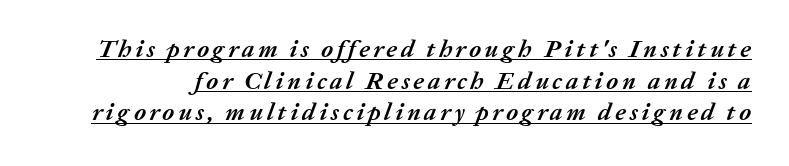
{"italic": "yes", "lean": "right", "slant_degrees": 20, "bold": "yes", "underline": "yes", "line_spacing": "normal", "line_spacing_ratio": 1.27, "glyph_px": 25}
